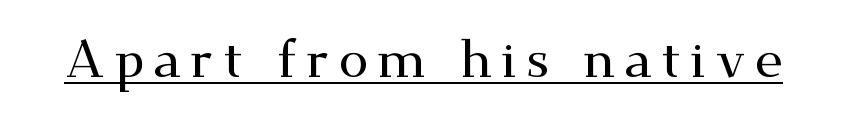
Style check: upright. Is this a sans? No — the strokes have serifs. These lines are rendered in a variable-pitch font. Each line of the rendering has a horizontal stroke beneath the glyphs.
